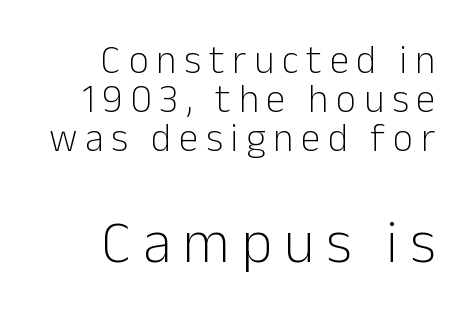
The image shows 59 px light sans-serif type, upright; set right-aligned, tight line spacing (1.0x), unusually wide letter spacing (+0.2 em), not underlined; the second (bottom) block is 1.51x larger; low stroke contrast and a medium x-height.
